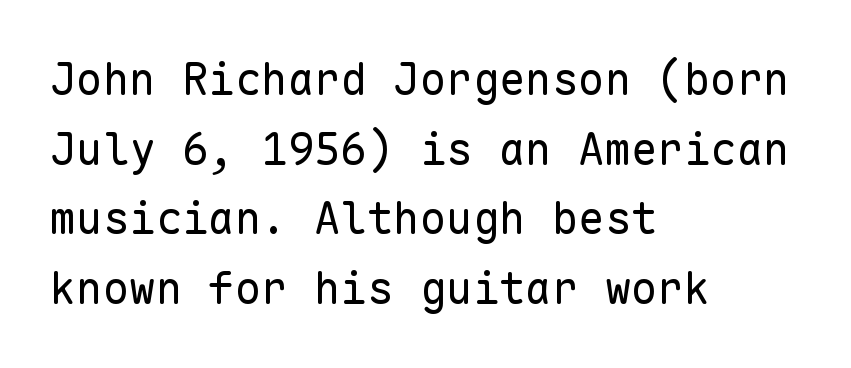
The letterforms sit shoulder to shoulder at normal distance. This sample has the even, mechanical cadence of fixed-width lettering. If you drew a ruler down the left edge, every line would touch it. The type sits square on the baseline with zero lean.
